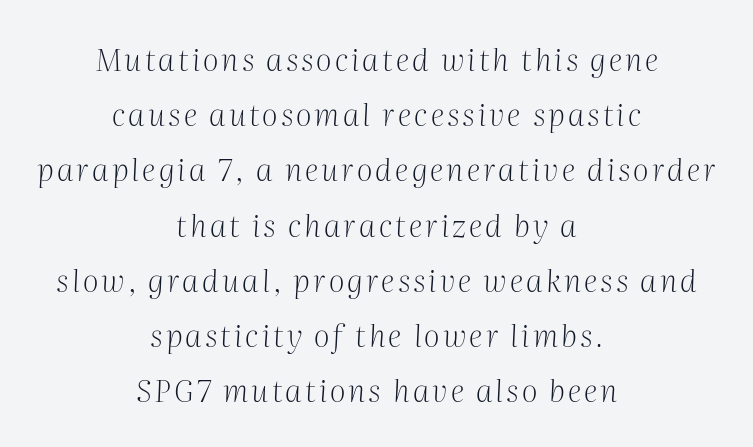
The image shows 31 px light serif type, italic (leaning right); set centered, line spacing 1.78x, not underlined; medium stroke contrast and a medium x-height.
